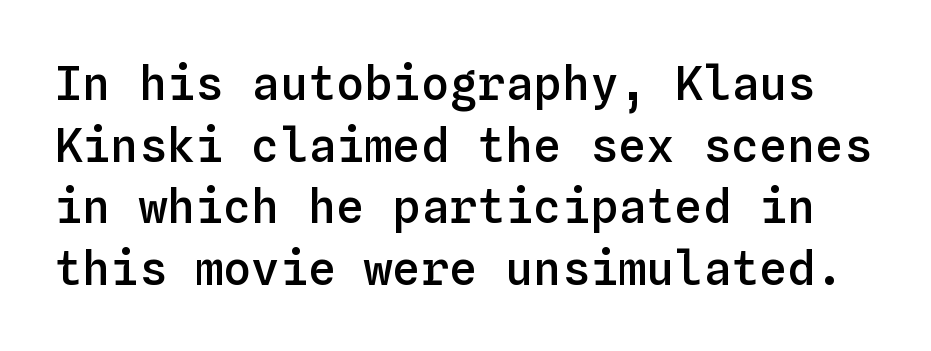
Posture: straight, roman, zero tilt. Is this a fixed-width face? Yes — each glyph sits in an identical cell. The space between consecutive lines is moderate. The face used here is a semibold: visibly heavier than regular, lighter than bold. Inter-character spacing is left at the font's built-in metrics.
